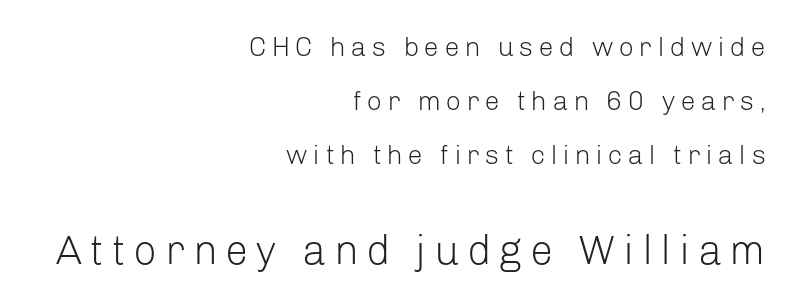
The image shows 41 px light sans-serif type, upright; set right-aligned, loose line spacing (2.0x), not underlined; the second (bottom) block is 1.52x larger; low stroke contrast and a medium x-height.
